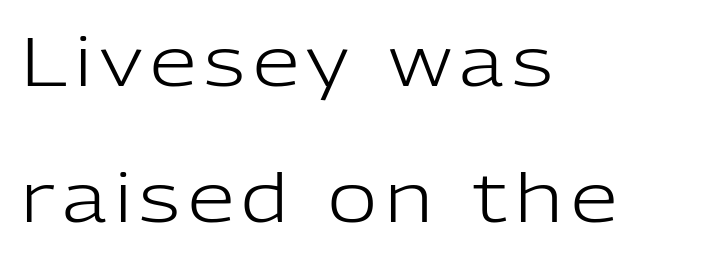
Q: Is the text bold? A: No.
Q: Is the text italic (slanted)? A: No, it is upright.
Q: Is the typeface a serif or a sans-serif typeface? A: Sans-serif.
Q: Is the text underlined? A: No.
Q: How is the paragraph aligned? A: Left-aligned.
Q: Is the spacing between lines tight, normal or loose? A: Loose.
Q: Width (condensed, normal, or wide)? A: Normal.
Q: Stroke contrast? A: Low.
Q: x-height? A: Medium.
Q: Monospaced? A: No.
